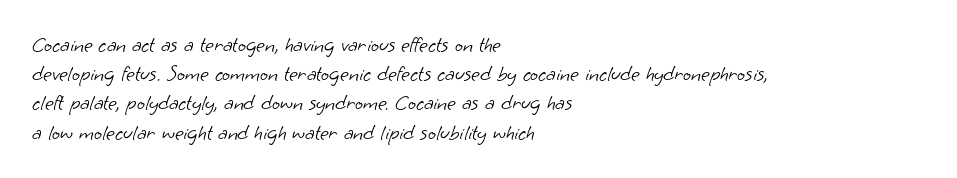
The image shows 21 px text type; set left-aligned, normal line spacing (1.39x), normal letter spacing, not underlined.
